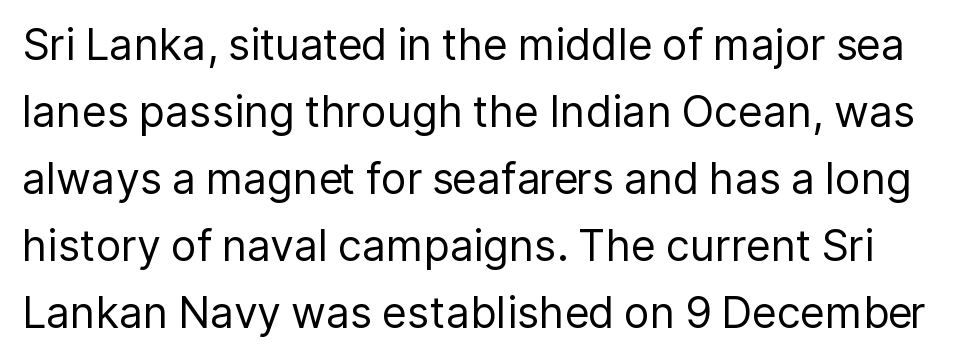
Q: Is the text bold? A: No.
Q: Is the text italic (slanted)? A: No, it is upright.
Q: Is the typeface a serif or a sans-serif typeface? A: Sans-serif.
Q: Is the text underlined? A: No.
Q: Is the spacing between letters normal or unusually wide? A: Normal.
Q: Is the spacing between lines tight, normal or loose? A: Normal.
Q: Width (condensed, normal, or wide)? A: Normal.
Q: Stroke contrast? A: Low.
Q: x-height? A: Medium.
Q: Monospaced? A: No.
